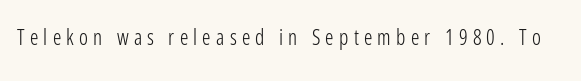
Q: Is the text bold? A: No.
Q: Is the text italic (slanted)? A: No, it is upright.
Q: Is the text underlined? A: No.
Q: Is the spacing between letters normal or unusually wide? A: Unusually wide.
